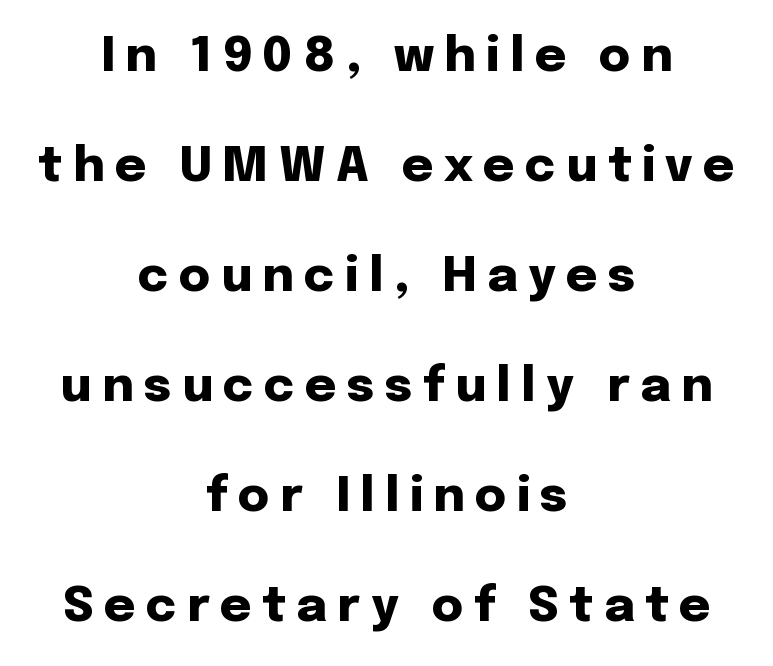
The image shows 48 px heavy sans-serif type, upright; set centered, loose line spacing (2.29x), unusually wide letter spacing (+0.22 em), not underlined; low stroke contrast and a medium x-height.
